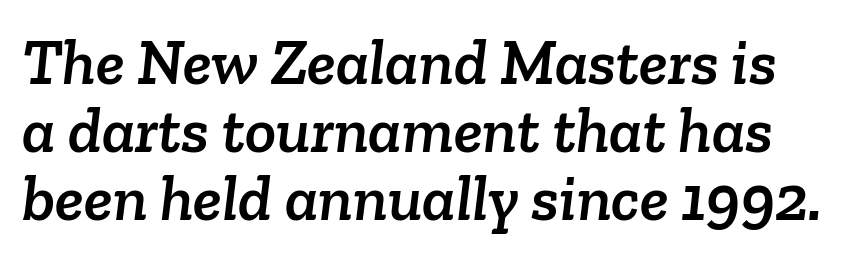
Q: Is the typeface a serif or a sans-serif typeface? A: Serif.
Q: Is the text underlined? A: No.
Q: Is the spacing between letters normal or unusually wide? A: Normal.
Q: Is the spacing between lines tight, normal or loose? A: Tight.
Q: Width (condensed, normal, or wide)? A: Normal.
Q: Stroke contrast? A: Low.
Q: x-height? A: Medium.
Q: Monospaced? A: No.
